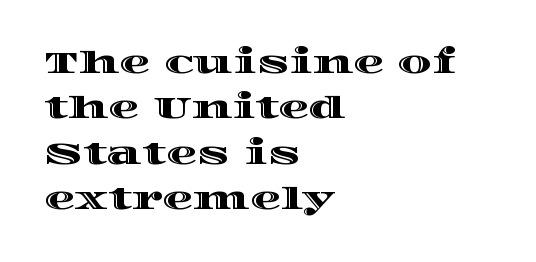
The image shows 31 px wide type, upright; set left-aligned, normal line spacing (1.46x), normal letter spacing, not underlined; a large x-height.
